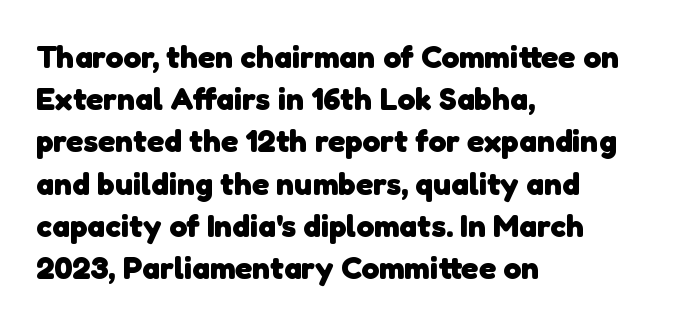
The image shows 32 px heavy sans-serif type; set left-aligned, normal line spacing (1.32x), normal letter spacing, not underlined; low stroke contrast and a medium x-height.
